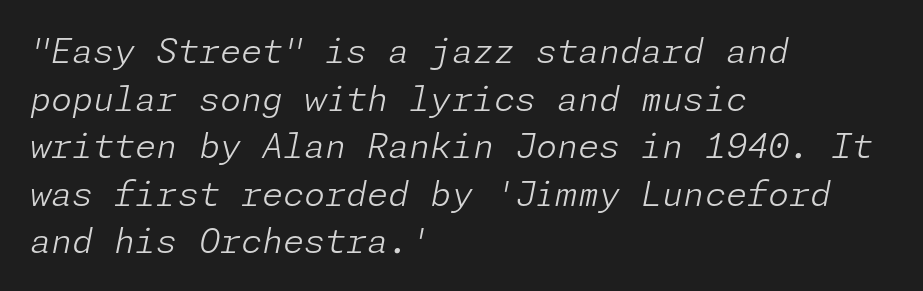
The image shows 34 px light type, italic (leaning right); set left-aligned, normal line spacing (1.4x), normal letter spacing, not underlined; low stroke contrast and a medium x-height.
